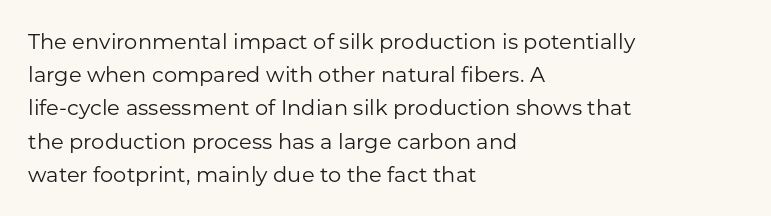
{"italic": "no", "bold": "no", "underline": "no", "align": "left", "line_spacing": "normal", "line_spacing_ratio": 1.58, "letter_spacing": "normal", "letter_spacing_em": 0.0, "glyph_px": 21}
